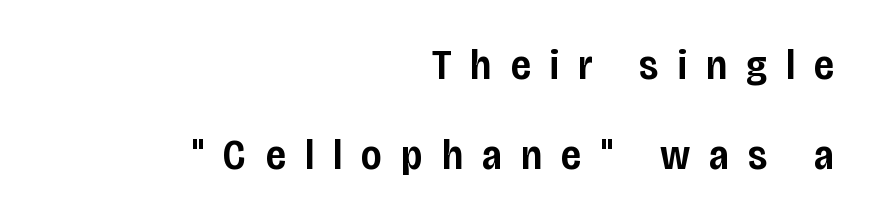
Short note: letters widely spaced. Leading: increased. The sample has been set in demibold, a notch under bold. The compositor pushed each line to the right boundary.
